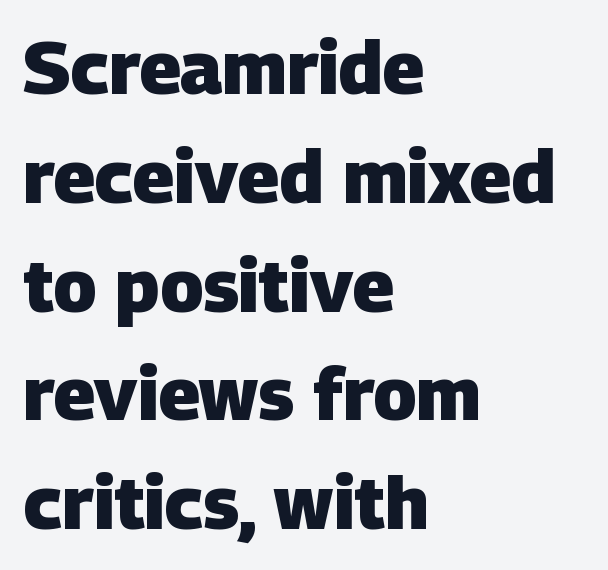
Inter-character spacing is left at the font's built-in metrics. The string is rendered with underlining switched off. This sample uses a sans-serif face. The lines sit at an ordinary, default distance from one another.
